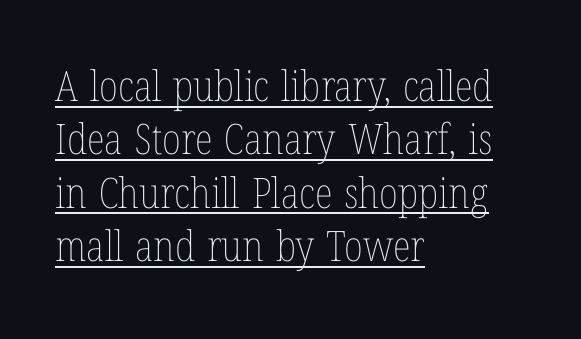
Does extra space separate the letters? No, they use regular spacing. Does the lettering tilt? It doesn't — this is upright. The words here are underlined. Teacher's note: observe the even left margin — that is flush-left alignment. Proportional: the letters do not fall into vertical columns.
